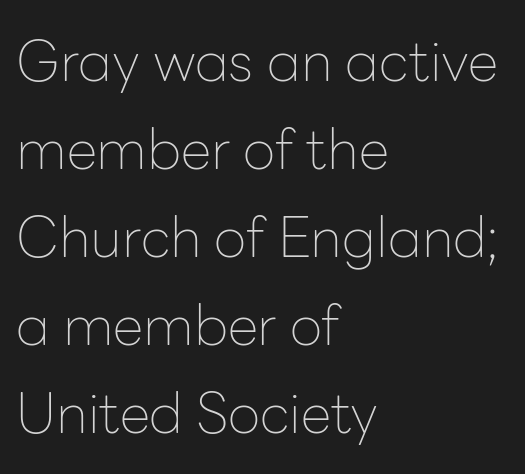
{"serif": "no", "italic": "no", "bold": "no", "weight": "thin", "width": "normal", "stroke_contrast": "low", "x_height": "medium", "monospaced": "no", "underline": "no", "align": "left", "line_spacing": "normal", "line_spacing_ratio": 1.57, "letter_spacing": "normal", "letter_spacing_em": 0.0, "glyph_px": 56}
